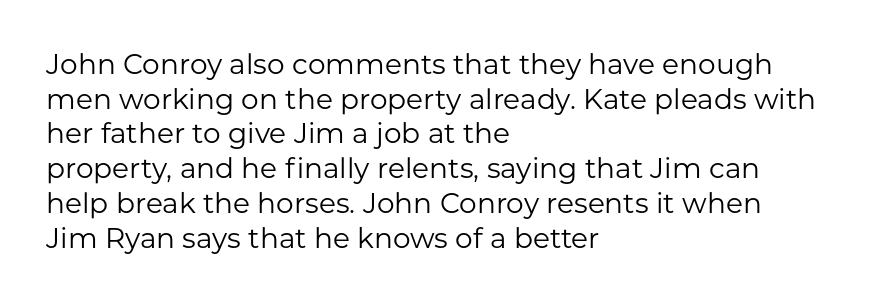
Q: Is the text bold? A: No.
Q: Is the text italic (slanted)? A: No, it is upright.
Q: Is the typeface a serif or a sans-serif typeface? A: Sans-serif.
Q: Is the text underlined? A: No.
Q: How is the paragraph aligned? A: Left-aligned.
Q: Is the spacing between letters normal or unusually wide? A: Normal.
Q: Width (condensed, normal, or wide)? A: Normal.
Q: Stroke contrast? A: Low.
Q: x-height? A: Medium.
Q: Monospaced? A: No.
